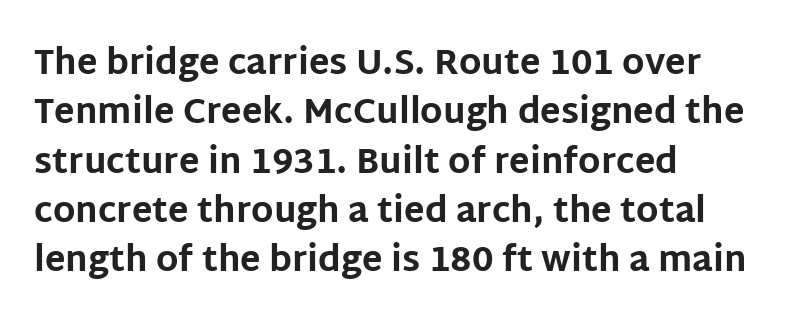
Casual observation: everything's shoved over to the left. Honestly, there is no underline to notice here at all. Heavy-handed strokes throughout: this text is bold. This is the regular roman posture of the typeface.
